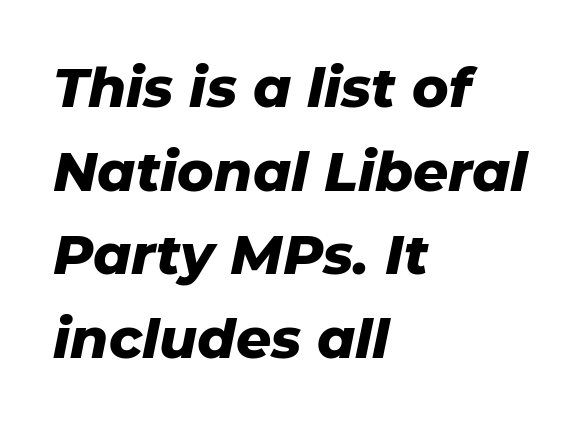
Q: Is the text bold? A: Yes.
Q: Is the text italic (slanted)? A: Yes, it leans right by about 11 degrees.
Q: Is the text underlined? A: No.
Q: How is the paragraph aligned? A: Left-aligned.
Q: Is the spacing between letters normal or unusually wide? A: Normal.
Q: Is the spacing between lines tight, normal or loose? A: Normal.
Q: Width (condensed, normal, or wide)? A: Normal.
Q: Stroke contrast? A: Low.
Q: x-height? A: Medium.
Q: Monospaced? A: No.
